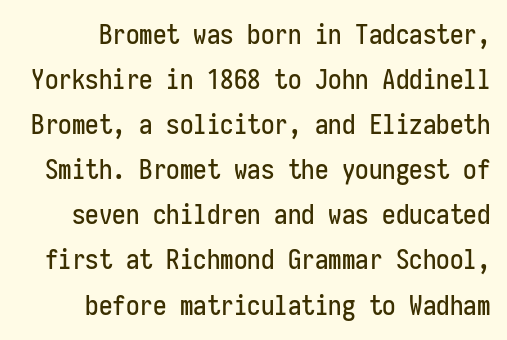
{"italic": "no", "underline": "no", "line_spacing": "normal", "line_spacing_ratio": 1.67, "letter_spacing": "normal", "letter_spacing_em": 0.0, "glyph_px": 27}
